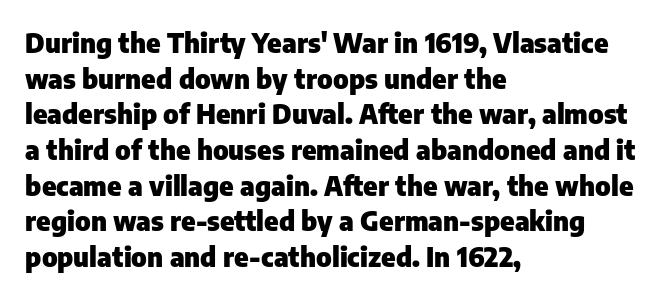
The image shows 27 px bold type, upright; set left-aligned, normal line spacing (1.32x), normal letter spacing, not underlined.
